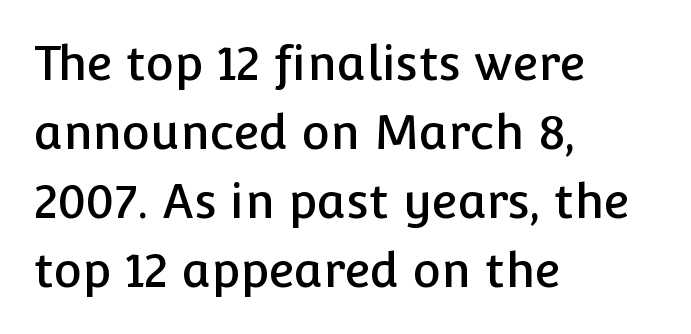
Q: Is the text italic (slanted)? A: No, it is upright.
Q: Is the typeface a serif or a sans-serif typeface? A: Sans-serif.
Q: Is the text underlined? A: No.
Q: How is the paragraph aligned? A: Left-aligned.
Q: Is the spacing between letters normal or unusually wide? A: Normal.
Q: Is the spacing between lines tight, normal or loose? A: Normal.
Q: Width (condensed, normal, or wide)? A: Normal.
Q: Stroke contrast? A: Low.
Q: x-height? A: Medium.
Q: Monospaced? A: No.
